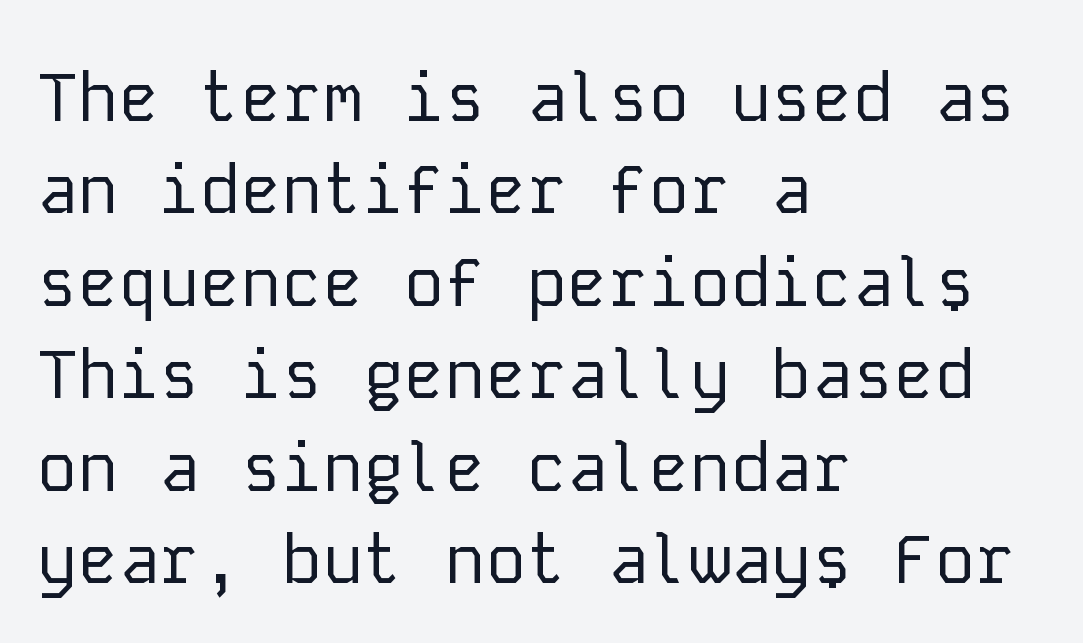
Q: Is the text bold? A: No.
Q: Is the text italic (slanted)? A: No, it is upright.
Q: Is the typeface a serif or a sans-serif typeface? A: Sans-serif.
Q: Is the text underlined? A: No.
Q: How is the paragraph aligned? A: Left-aligned.
Q: Is the spacing between letters normal or unusually wide? A: Normal.
Q: Is the spacing between lines tight, normal or loose? A: Normal.
Q: Width (condensed, normal, or wide)? A: Normal.
Q: Stroke contrast? A: Low.
Q: x-height? A: Medium.
Q: Monospaced? A: Yes.
